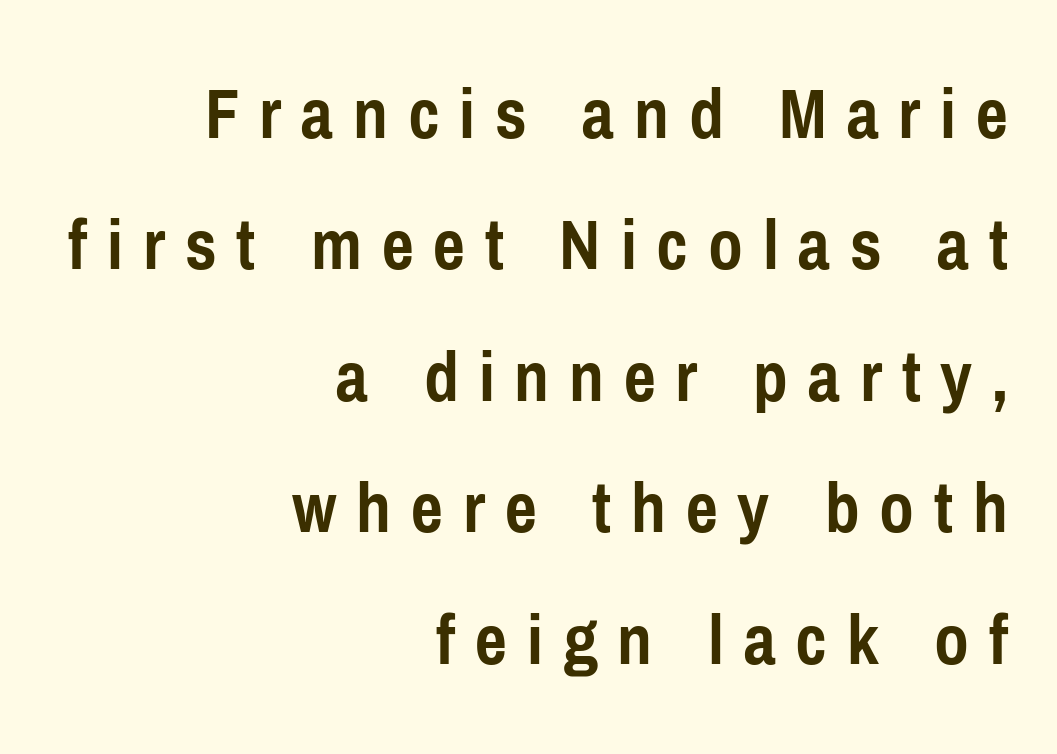
{"serif": "no", "italic": "no", "bold": "yes", "weight": "semibold", "width": "condensed", "stroke_contrast": "low", "x_height": "medium", "monospaced": "no", "underline": "no", "align": "right", "line_spacing_ratio": 1.73, "letter_spacing": "wide", "letter_spacing_em": 0.26, "glyph_px": 76}
